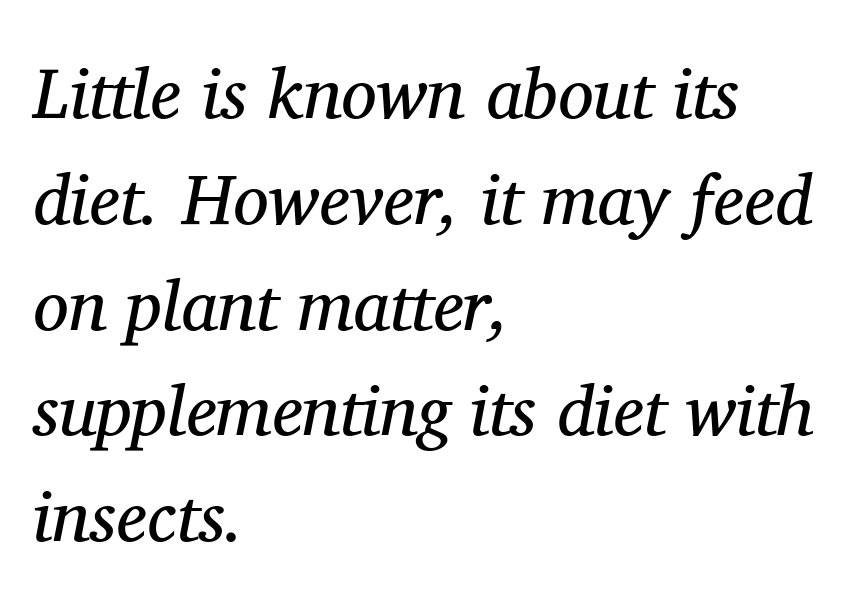
Q: Is the text bold? A: No.
Q: Is the text italic (slanted)? A: Yes, it leans right by about 11 degrees.
Q: Is the typeface a serif or a sans-serif typeface? A: Serif.
Q: Is the text underlined? A: No.
Q: How is the paragraph aligned? A: Left-aligned.
Q: Is the spacing between letters normal or unusually wide? A: Normal.
Q: Is the spacing between lines tight, normal or loose? A: Normal.
Q: Width (condensed, normal, or wide)? A: Normal.
Q: Stroke contrast? A: Medium.
Q: x-height? A: Medium.
Q: Monospaced? A: No.
